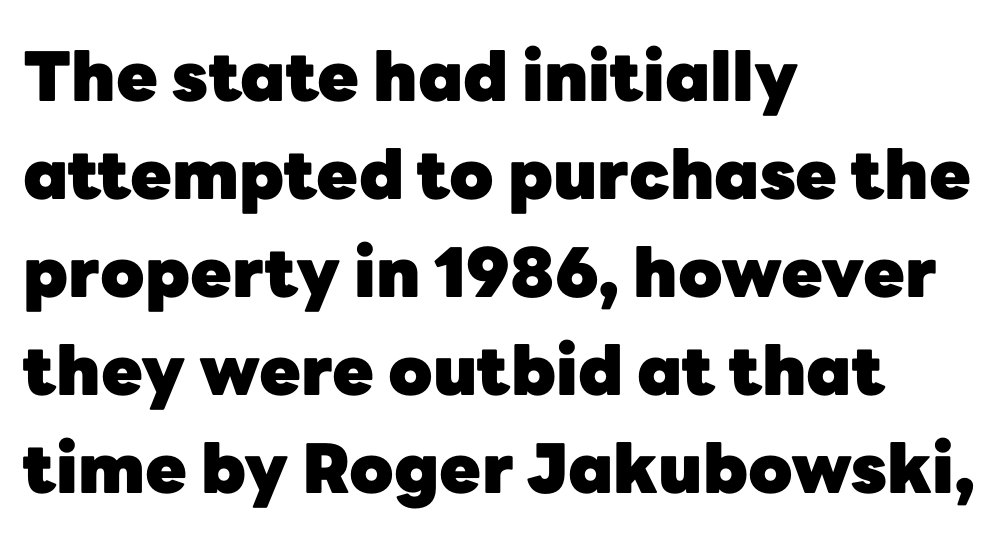
{"serif": "no", "italic": "no", "bold": "yes", "weight": "heavy", "width": "normal", "stroke_contrast": "low", "x_height": "medium", "monospaced": "no", "underline": "no", "align": "left", "line_spacing": "normal", "line_spacing_ratio": 1.44, "letter_spacing": "normal", "letter_spacing_em": 0.0, "glyph_px": 68}
